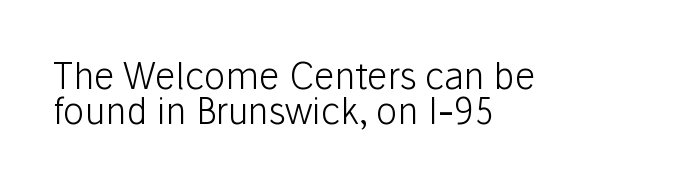
These lines are rendered in a variable-pitch font. Descenders are the only things crossing below the line. Look at the bottom of the vertical strokes: they stop flat, with no serifs. How are the letters spaced? Ordinarily, with no added tracking. Posture: upright roman.
